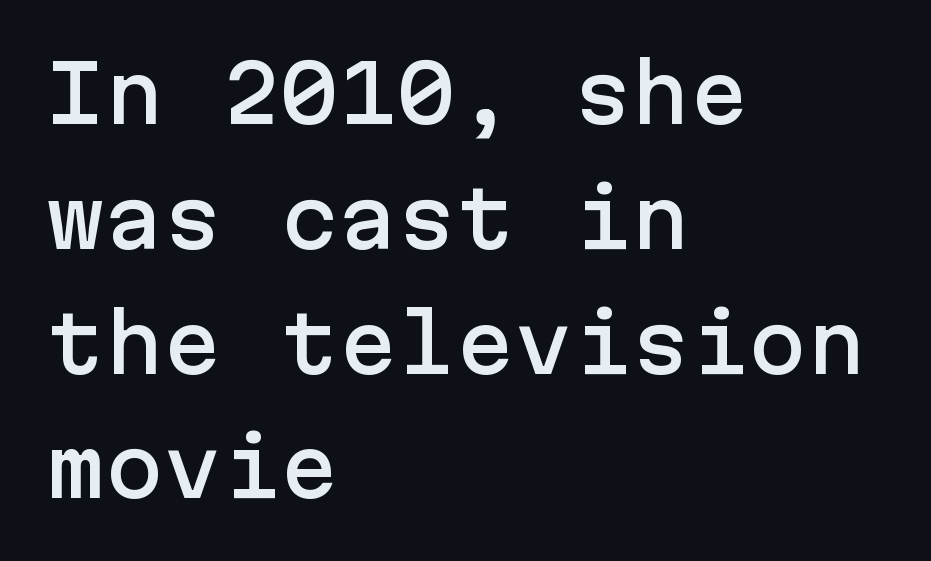
{"serif": "no", "italic": "no", "width": "normal", "stroke_contrast": "low", "x_height": "medium", "underline": "no", "align": "left", "line_spacing": "normal", "line_spacing_ratio": 1.6, "letter_spacing": "normal", "letter_spacing_em": 0.0, "glyph_px": 78}
